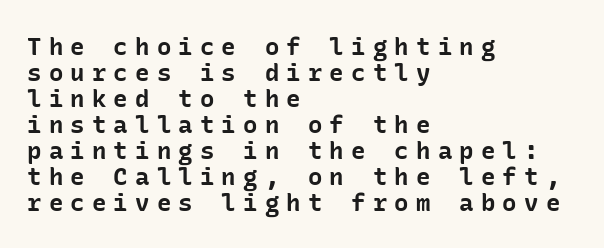
The image shows 24 px bold type, upright; set left-aligned, tight line spacing (1.08x), unusually wide letter spacing (+0.3 em), not underlined.
